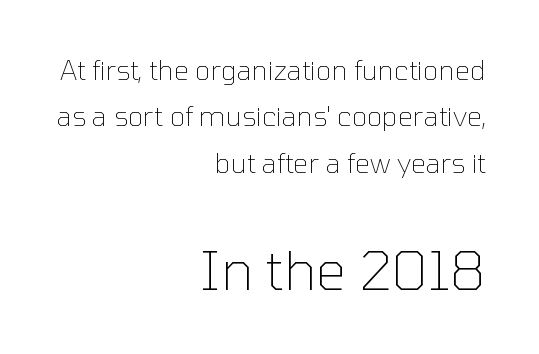
Q: Is the text bold? A: No.
Q: Is the text italic (slanted)? A: No, it is upright.
Q: Is the typeface a serif or a sans-serif typeface? A: Sans-serif.
Q: Is the text underlined? A: No.
Q: How is the paragraph aligned? A: Right-aligned.
Q: Is the spacing between letters normal or unusually wide? A: Normal.
Q: Which block of text is set in a larger size, the first (top) or the second (bottom)? A: The second (bottom) one.
Q: Width (condensed, normal, or wide)? A: Normal.
Q: Stroke contrast? A: Low.
Q: x-height? A: Medium.
Q: Monospaced? A: No.
